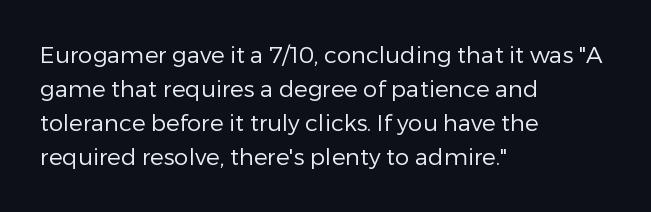
The type sits square on the baseline with zero lean. Stem width sits at or under what a default text font uses. Horizontally, the lines are justified to the leading edge only. This sample keeps an unexceptional amount of space between lines. The space beneath each line is pristine and unruled. There is no visible air inserted between adjacent glyphs.
